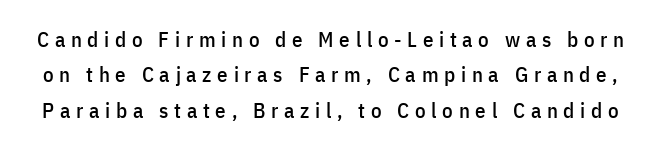
Has an underline been added? It has not. This is the regular roman posture of the typeface. Look at the tracking — it's clearly loosened, letters drifting apart. Horizontal bands of white between lines are of average thickness.
